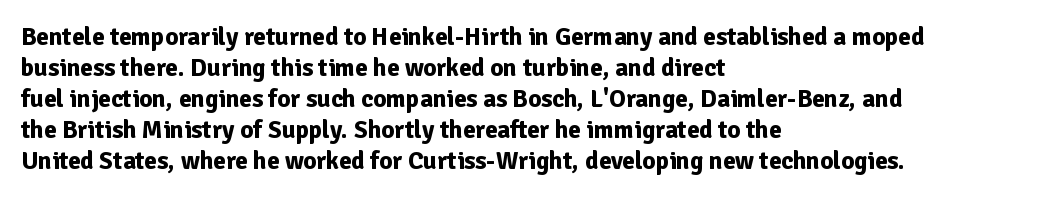
You'd pick this weight for a headline — it's a proper bold. Upright lettering throughout. Nothing unusual about the tracking: characters are spaced as the font intends. Check the space under the baseline: it is left empty.
